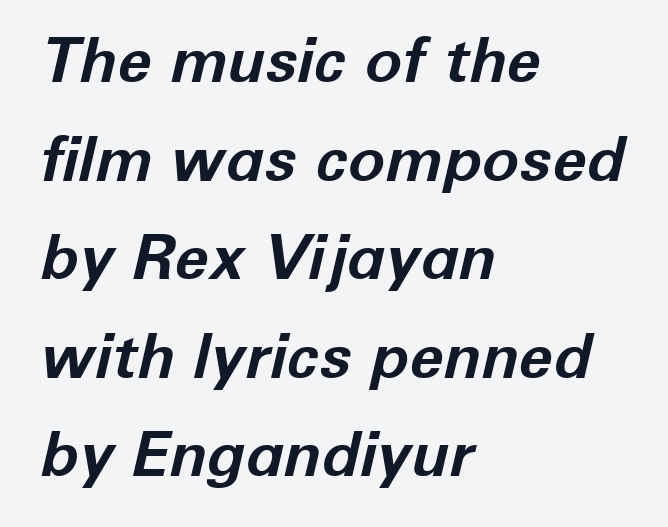
The typesetting leans heavy: a genuine bold. Rendered with sloped, italic letterforms. Where is the straight margin? On the left. Think of a printed novel: that variable character pitch is what you see here.
